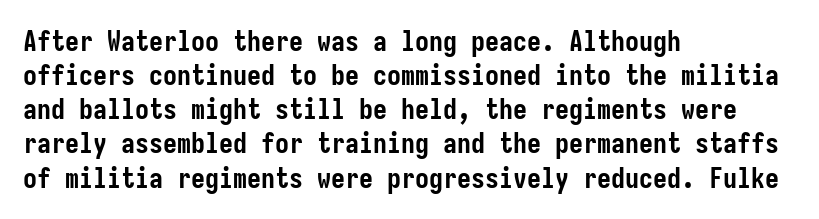
Q: Is the text bold? A: Yes.
Q: Is the text italic (slanted)? A: No, it is upright.
Q: Is the typeface a serif or a sans-serif typeface? A: Sans-serif.
Q: Is the text underlined? A: No.
Q: How is the paragraph aligned? A: Left-aligned.
Q: Is the spacing between letters normal or unusually wide? A: Normal.
Q: Width (condensed, normal, or wide)? A: Condensed.
Q: Stroke contrast? A: Low.
Q: x-height? A: Medium.
